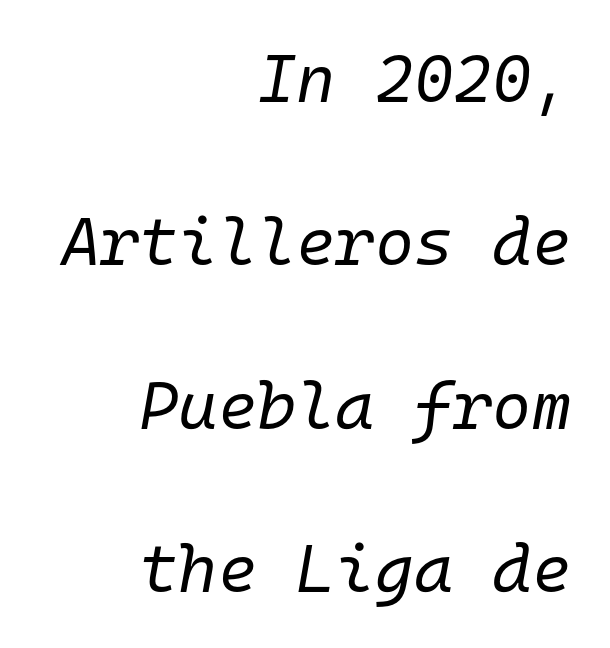
{"italic": "yes", "lean": "right", "slant_degrees": 10, "bold": "no", "weight": "regular", "width": "normal", "stroke_contrast": "low", "x_height": "medium", "monospaced": "yes", "underline": "no", "align": "right", "line_spacing": "loose", "line_spacing_ratio": 2.44, "letter_spacing": "normal", "letter_spacing_em": 0.0, "glyph_px": 67}
